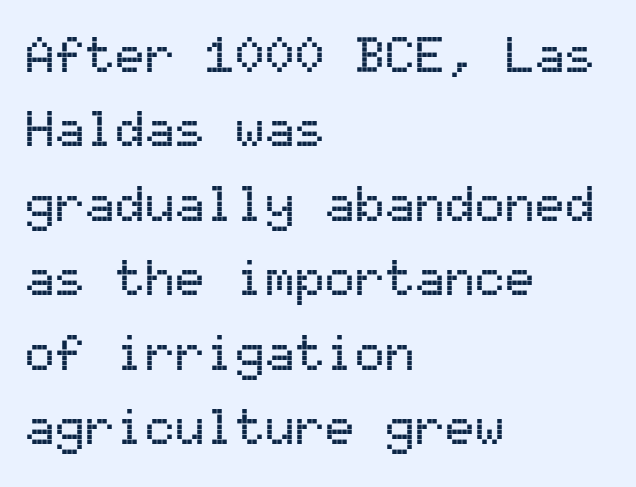
The face used here is monospaced, like something from a code editor. The face used here is a sans, in the tradition of grotesques and geometrics. The space directly below the letters is spotless. Every stem runs plumb, perpendicular to the baseline.
